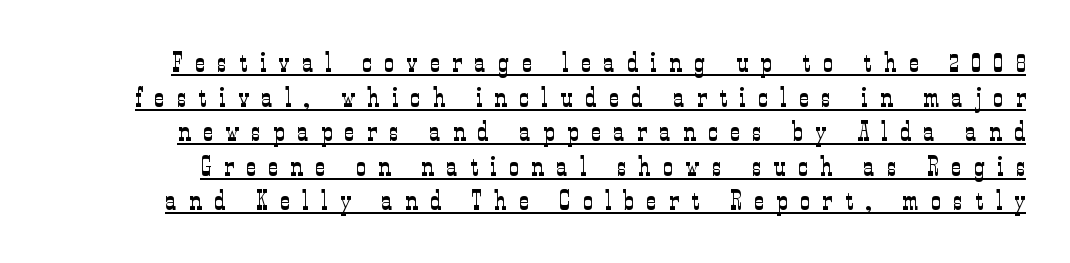
The image shows 27 px text type, upright; set normal line spacing (1.28x), unusually wide letter spacing (+0.47 em), underlined.
